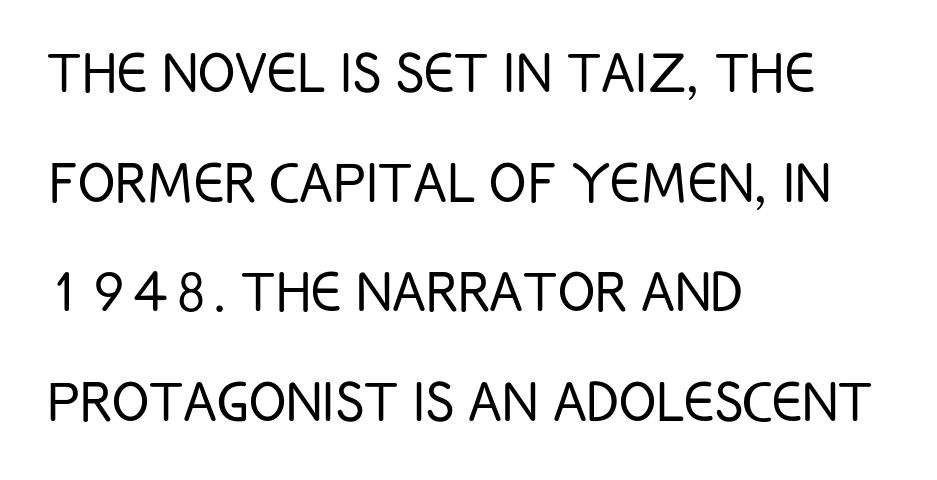
{"serif": "no", "italic": "no", "bold": "no", "weight": "light", "width": "condensed", "stroke_contrast": "low", "x_height": "large", "monospaced": "no", "underline": "no", "align": "left", "line_spacing": "normal", "line_spacing_ratio": 1.59, "letter_spacing": "normal", "letter_spacing_em": 0.0, "glyph_px": 69}
